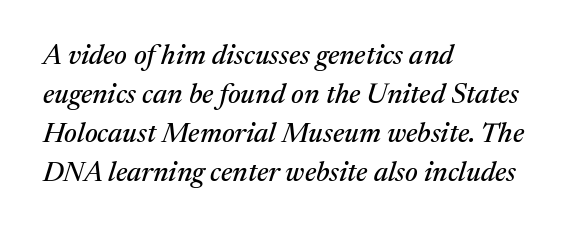
{"serif": "yes", "italic": "yes", "lean": "right", "slant_degrees": 17, "width": "normal", "stroke_contrast": "medium", "x_height": "medium", "monospaced": "no", "underline": "no", "align": "left", "line_spacing": "normal", "line_spacing_ratio": 1.39, "letter_spacing": "normal", "letter_spacing_em": 0.0, "glyph_px": 28}
